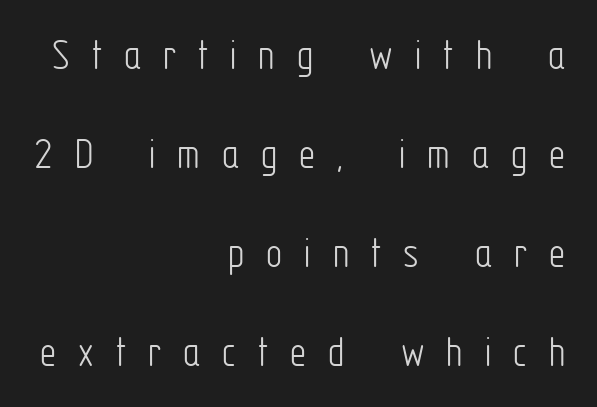
The image shows 45 px light, condensed sans-serif type, upright; set right-aligned, loose line spacing (2.2x), unusually wide letter spacing (+0.49 em), not underlined; low stroke contrast and a medium x-height.
